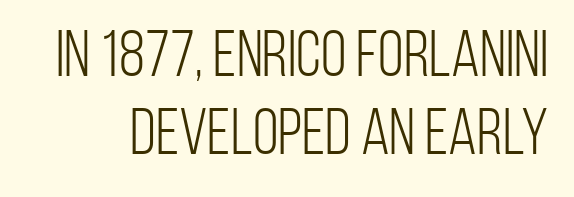
The image shows 66 px light, condensed sans-serif type, upright; set line spacing 1.18x, normal letter spacing, not underlined; low stroke contrast and a large x-height.
